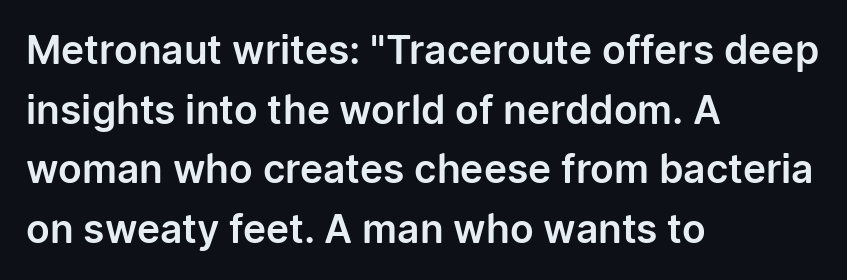
The image shows 39 px sans-serif type, upright; set left-aligned, normal line spacing (1.53x), normal letter spacing, not underlined; low stroke contrast and a medium x-height.
